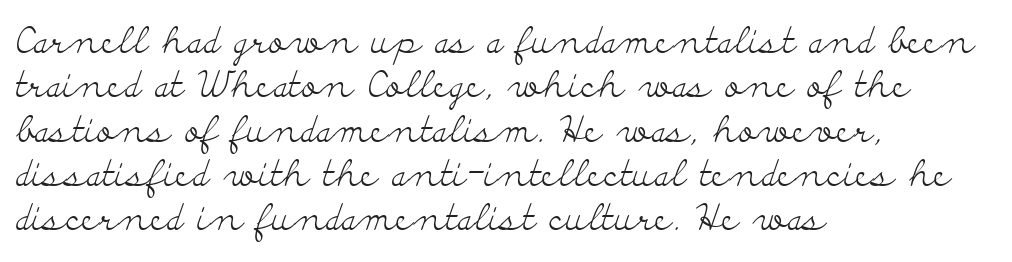
Q: Is the text bold? A: No.
Q: Is the text italic (slanted)? A: Yes.
Q: Is the typeface a serif or a sans-serif typeface? A: Serif.
Q: Is the text underlined? A: No.
Q: How is the paragraph aligned? A: Left-aligned.
Q: Is the spacing between letters normal or unusually wide? A: Normal.
Q: Width (condensed, normal, or wide)? A: Wide.
Q: Stroke contrast? A: Low.
Q: x-height? A: Small.
Q: Monospaced? A: No.
